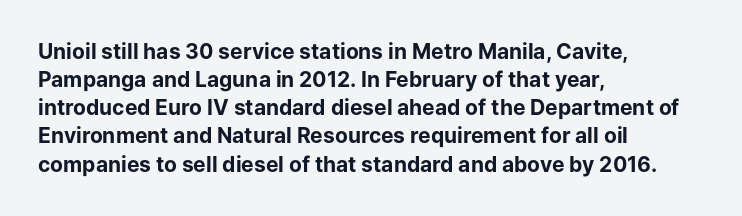
{"italic": "no", "bold": "yes", "underline": "no", "align": "left", "line_spacing": "normal", "line_spacing_ratio": 1.34, "letter_spacing": "normal", "letter_spacing_em": 0.0, "glyph_px": 21}
